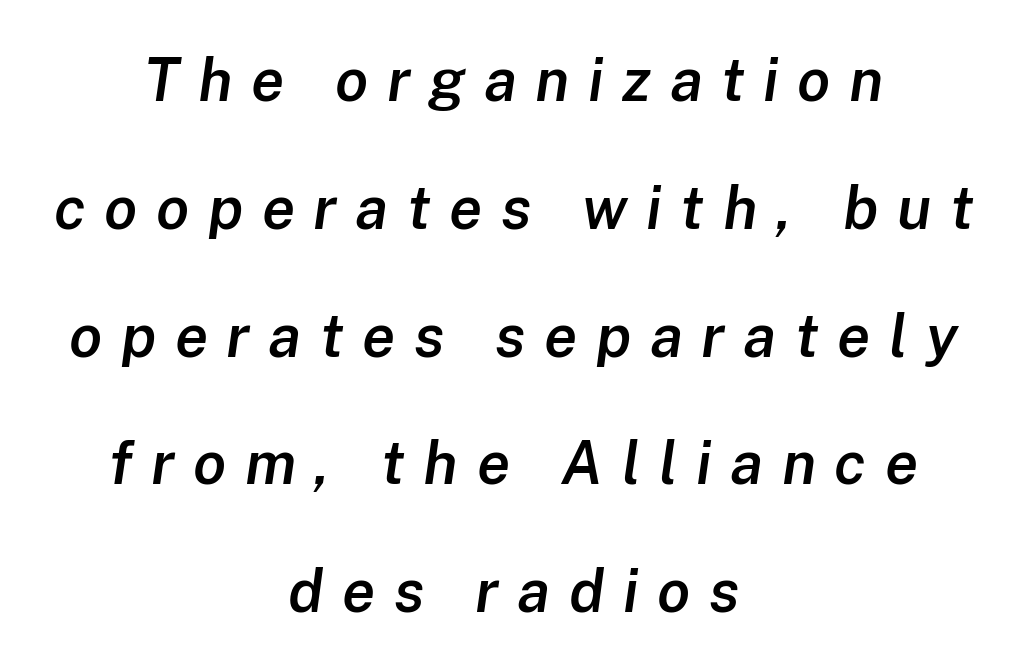
The image shows 60 px semibold type, italic (leaning right); set centered, loose line spacing (2.13x), unusually wide letter spacing (+0.31 em), not underlined; low stroke contrast and a medium x-height.
